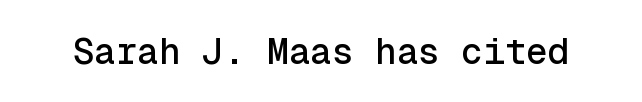
{"serif": "no", "italic": "no", "width": "normal", "x_height": "medium", "monospaced": "yes", "underline": "no", "letter_spacing": "normal", "letter_spacing_em": 0.0, "glyph_px": 36}
